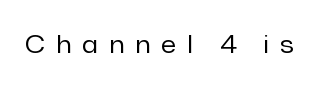
Q: Is the text bold? A: No.
Q: Is the text italic (slanted)? A: No, it is upright.
Q: Is the text underlined? A: No.
Q: Is the spacing between letters normal or unusually wide? A: Unusually wide.
